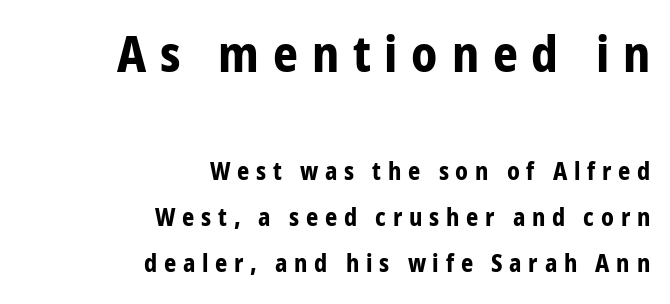
Leftover space on each line is placed entirely before the opening word. Caption: upper text group enlarged, lower text group reduced. Any mark beneath the type? The region is blank. Vertical strokes here are truly vertical.
